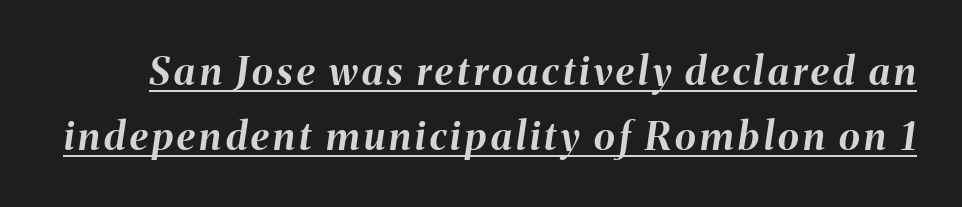
Q: Is the text bold? A: Yes.
Q: Is the text italic (slanted)? A: Yes, it leans right by about 8 degrees.
Q: Is the text underlined? A: Yes.
Q: Is the spacing between lines tight, normal or loose? A: Normal.
Q: Width (condensed, normal, or wide)? A: Normal.
Q: Stroke contrast? A: Medium.
Q: x-height? A: Medium.
Q: Monospaced? A: No.
